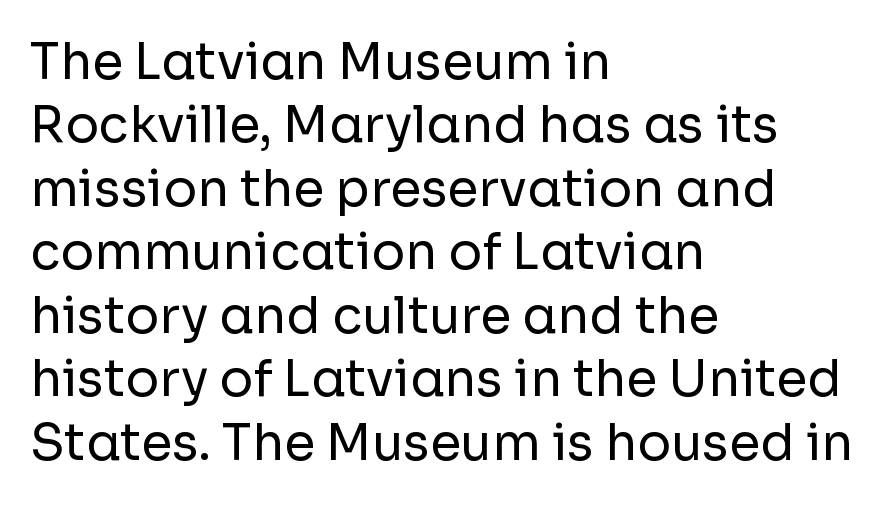
The image shows 50 px regular-weight sans-serif type, upright; set left-aligned, normal line spacing (1.27x), normal letter spacing, not underlined; low stroke contrast and a medium x-height.
